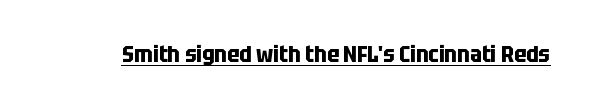
Heavy, bold letterforms. A rule runs beneath these lines of type. The type is set solid horizontally, with unmodified tracking. The lettering stays uniformly vertical, giving the passage a roman look.
